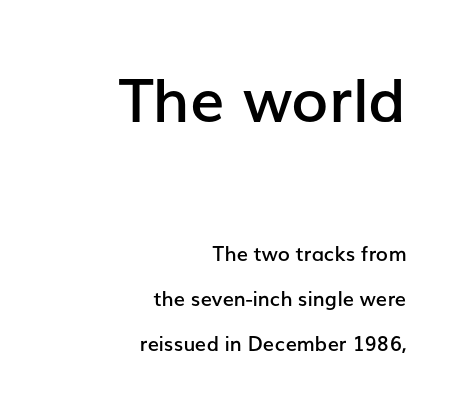
{"serif": "no", "italic": "no", "bold": "semi", "weight": "semibold", "width": "normal", "stroke_contrast": "low", "x_height": "medium", "monospaced": "no", "underline": "no", "align": "right", "line_spacing": "loose", "line_spacing_ratio": 2.26, "letter_spacing": "normal", "letter_spacing_em": 0.0, "larger_block": "first", "size_ratio": 3.05, "glyph_px": 61}
